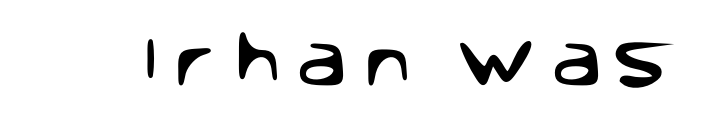
{"serif": "no", "italic": "no", "width": "normal", "stroke_contrast": "low", "x_height": "large", "monospaced": "no", "underline": "no", "letter_spacing": "wide", "letter_spacing_em": 0.23, "glyph_px": 65}
